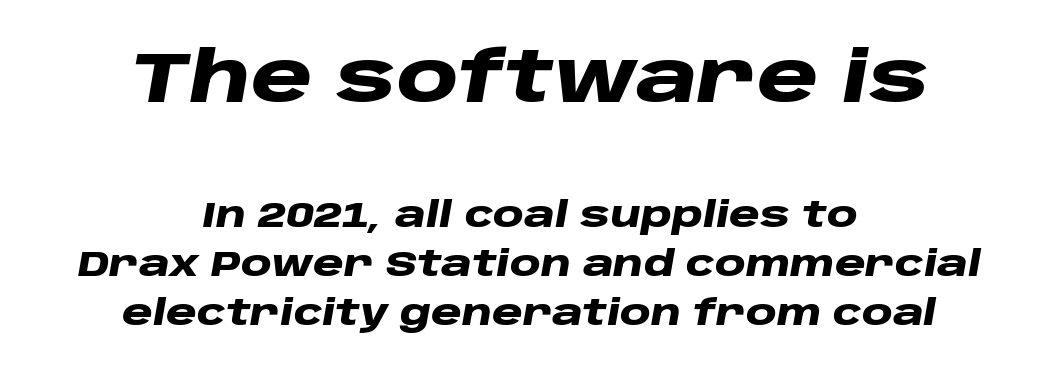
These lines stack symmetrically, like a column narrowing and widening about its center. The face used here is rendered with its standard letterfit. Spacing verdict: proportional, widths tailored to each character. In terms of weight, the rendering is a true, heavy bold. The whole block is typeset with a tilt. The block of text has a typical density, with ordinary space between rows.
